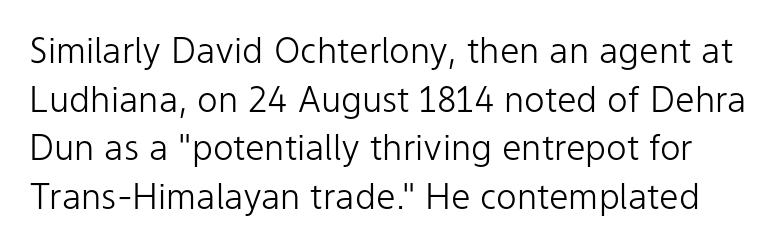
Q: Is the text bold? A: No.
Q: Is the text italic (slanted)? A: No, it is upright.
Q: Is the typeface a serif or a sans-serif typeface? A: Sans-serif.
Q: Is the text underlined? A: No.
Q: Is the spacing between letters normal or unusually wide? A: Normal.
Q: Is the spacing between lines tight, normal or loose? A: Normal.
Q: Width (condensed, normal, or wide)? A: Normal.
Q: Stroke contrast? A: Low.
Q: x-height? A: Medium.
Q: Monospaced? A: No.
